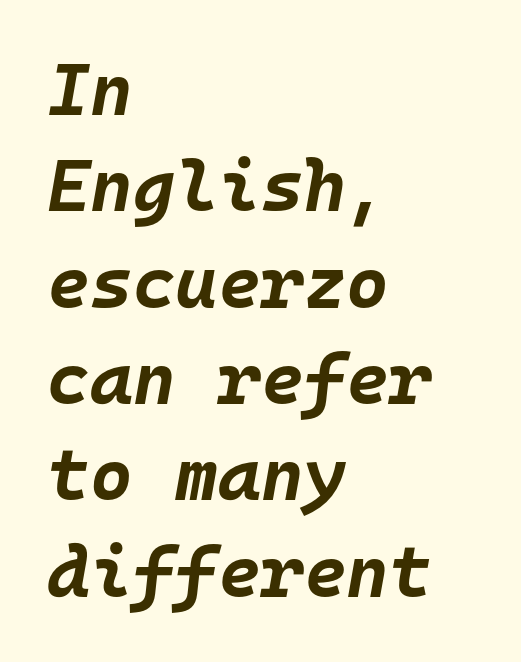
Slant detected: the letters are inclined. Each line starts at the same left margin while the right side varies. Between one letter and the next there's only the usual sliver of space. The baseline area is clear.
